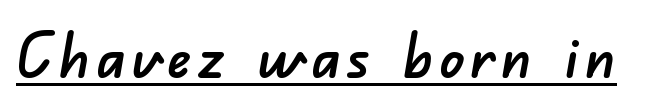
The image shows 61 px sans-serif type; set underlined; low stroke contrast and a small x-height.
